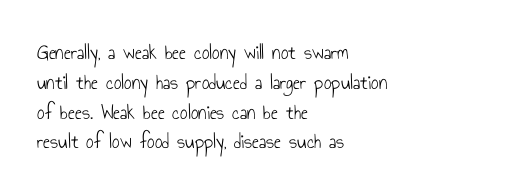
{"italic": "no", "bold": "no", "underline": "no", "align": "left", "line_spacing": "normal", "line_spacing_ratio": 1.42, "letter_spacing": "normal", "letter_spacing_em": 0.0, "glyph_px": 21}
